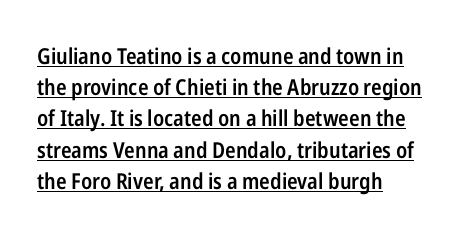
Q: Is the text bold? A: Semi-bold.
Q: Is the text italic (slanted)? A: No, it is upright.
Q: Is the text underlined? A: Yes.
Q: How is the paragraph aligned? A: Left-aligned.
Q: Is the spacing between letters normal or unusually wide? A: Normal.
Q: Is the spacing between lines tight, normal or loose? A: Normal.
